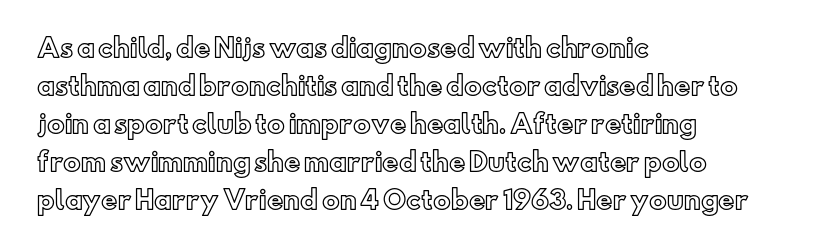
Q: Is the text italic (slanted)? A: No, it is upright.
Q: Is the text underlined? A: No.
Q: How is the paragraph aligned? A: Left-aligned.
Q: Is the spacing between letters normal or unusually wide? A: Normal.
Q: Is the spacing between lines tight, normal or loose? A: Normal.
